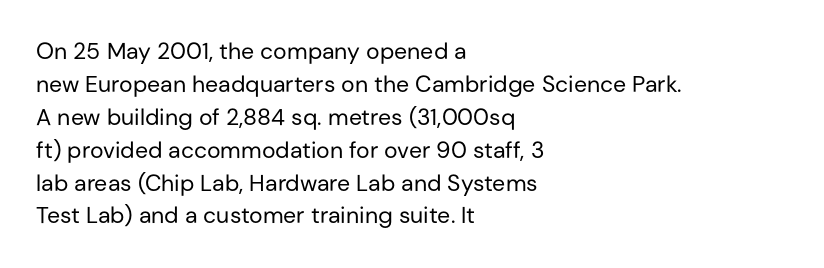
The image shows 23 px text type, upright; set left-aligned, normal line spacing (1.43x), normal letter spacing, not underlined.
